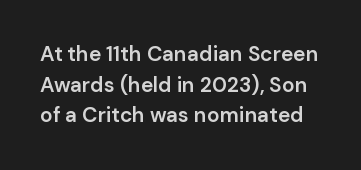
The image shows 21 px text type, upright; set normal line spacing (1.46x), normal letter spacing, not underlined.
